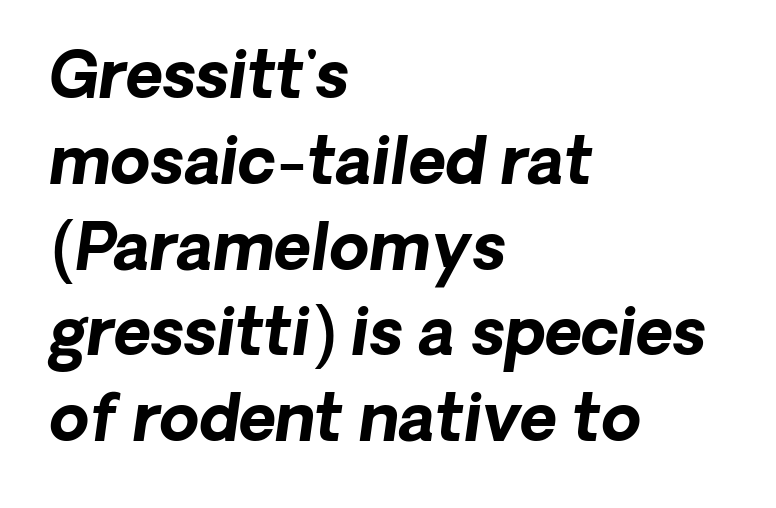
{"serif": "no", "bold": "yes", "weight": "bold", "width": "normal", "stroke_contrast": "low", "x_height": "medium", "monospaced": "no", "underline": "no", "align": "left", "line_spacing": "normal", "line_spacing_ratio": 1.34, "letter_spacing": "normal", "letter_spacing_em": 0.0, "glyph_px": 64}
